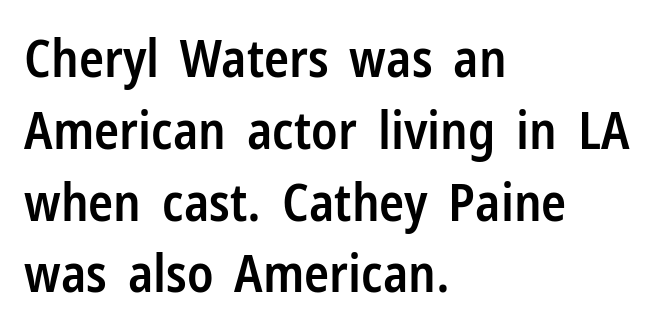
Q: Is the text bold? A: Semi-bold.
Q: Is the text italic (slanted)? A: No, it is upright.
Q: Is the typeface a serif or a sans-serif typeface? A: Sans-serif.
Q: Is the text underlined? A: No.
Q: How is the paragraph aligned? A: Left-aligned.
Q: Is the spacing between letters normal or unusually wide? A: Normal.
Q: Is the spacing between lines tight, normal or loose? A: Normal.
Q: Width (condensed, normal, or wide)? A: Condensed.
Q: Stroke contrast? A: Low.
Q: x-height? A: Medium.
Q: Monospaced? A: No.
